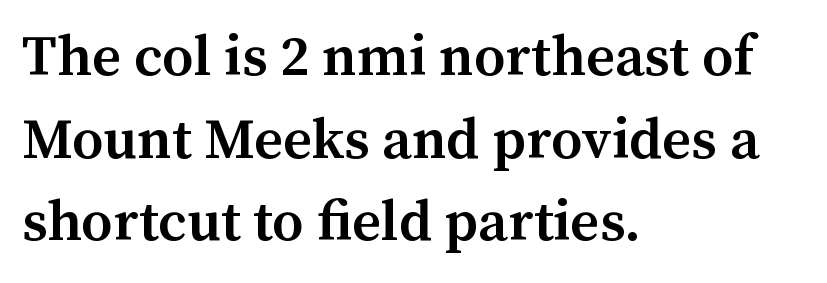
{"serif": "yes", "italic": "no", "bold": "semi", "weight": "semibold", "width": "normal", "stroke_contrast": "medium", "x_height": "medium", "monospaced": "no", "underline": "no", "align": "left", "line_spacing": "normal", "line_spacing_ratio": 1.45, "letter_spacing": "normal", "letter_spacing_em": 0.0, "glyph_px": 57}
